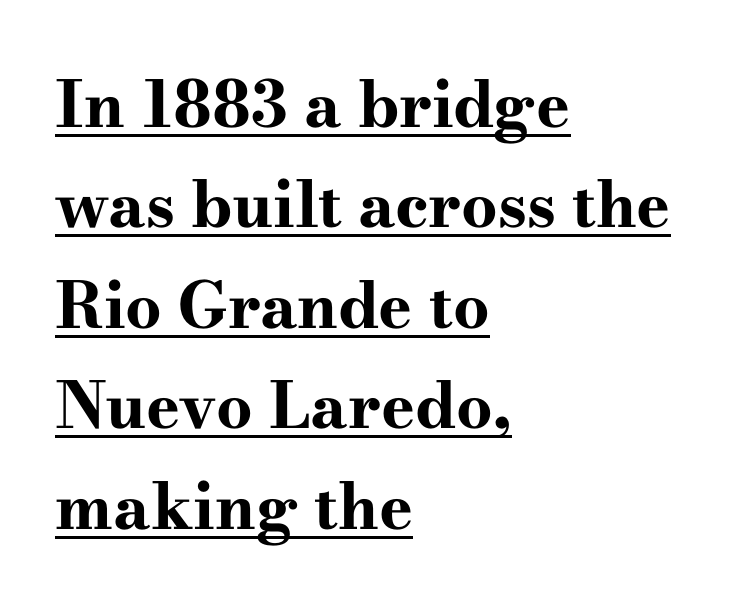
Where is the straight margin? On the left. Check where the strokes stop: tiny serifs finish them off. The specimen reads as upright at a glance. Whoever set this chose a conventional vertical rhythm.
